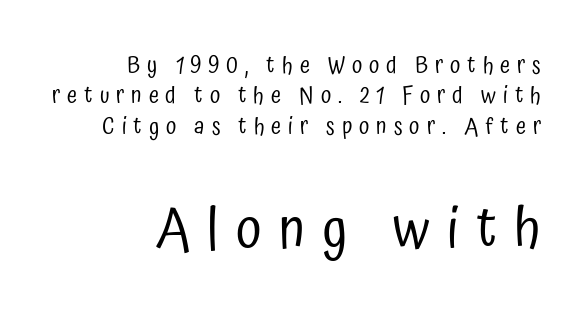
The image shows 57 px regular-weight, condensed sans-serif type, upright; set right-aligned, normal line spacing (1.32x), unusually wide letter spacing (+0.3 em), not underlined; the second (bottom) block is 2.48x larger; low stroke contrast and a medium x-height.
